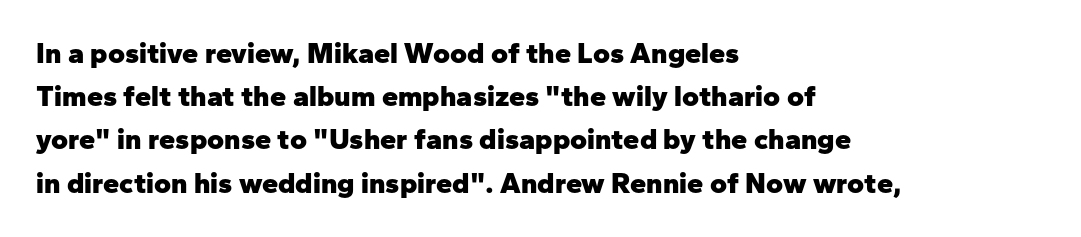
{"serif": "no", "italic": "no", "bold": "yes", "weight": "heavy", "width": "normal", "stroke_contrast": "low", "x_height": "medium", "monospaced": "no", "underline": "no", "align": "left", "line_spacing": "normal", "line_spacing_ratio": 1.49, "letter_spacing": "normal", "letter_spacing_em": 0.0, "glyph_px": 29}
